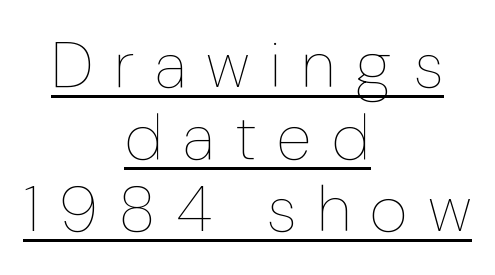
Q: Is the text bold? A: No.
Q: Is the text italic (slanted)? A: No, it is upright.
Q: Is the text underlined? A: Yes.
Q: How is the paragraph aligned? A: Centered.
Q: Is the spacing between letters normal or unusually wide? A: Unusually wide.
Q: Is the spacing between lines tight, normal or loose? A: Tight.
Q: Width (condensed, normal, or wide)? A: Normal.
Q: Stroke contrast? A: Low.
Q: x-height? A: Medium.
Q: Monospaced? A: No.
